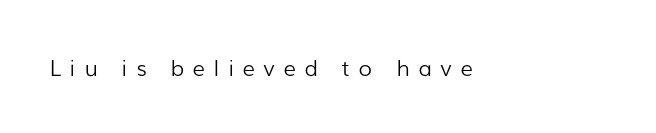
{"italic": "no", "bold": "no", "underline": "no", "letter_spacing": "wide", "letter_spacing_em": 0.4, "glyph_px": 22}
